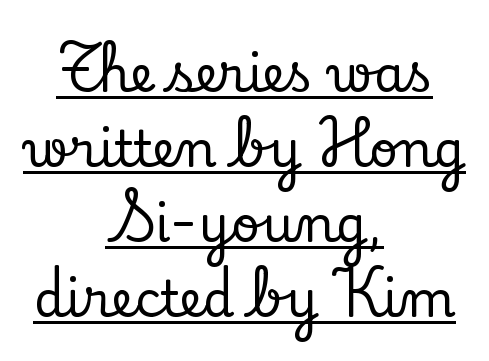
Q: Is the text italic (slanted)? A: No, it is upright.
Q: Is the typeface a serif or a sans-serif typeface? A: Serif.
Q: Is the text underlined? A: Yes.
Q: How is the paragraph aligned? A: Centered.
Q: Is the spacing between letters normal or unusually wide? A: Normal.
Q: Is the spacing between lines tight, normal or loose? A: Normal.
Q: Width (condensed, normal, or wide)? A: Normal.
Q: Stroke contrast? A: Low.
Q: x-height? A: Small.
Q: Monospaced? A: No.
